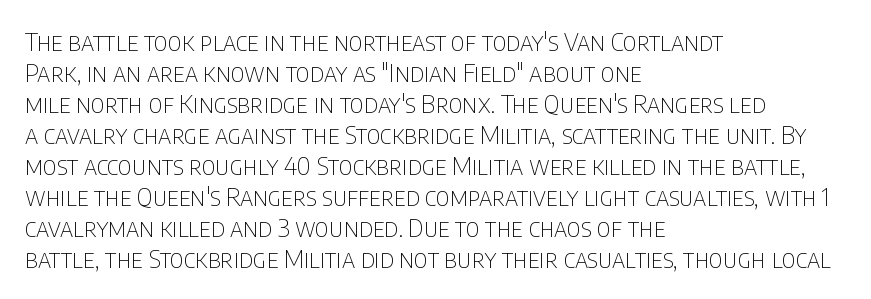
The image shows 25 px text type, upright; set left-aligned, line spacing 1.24x, normal letter spacing, not underlined.
